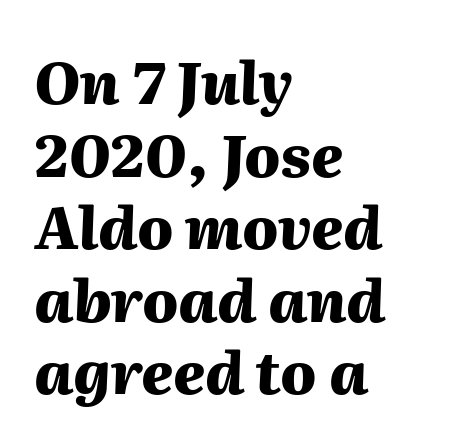
These words are printed bold, with thick strokes throughout. This is oblique type, the kind used for emphasis or titles. Lines of text with bare space underneath. Tracking value appears to be zero — textbook default spacing.
